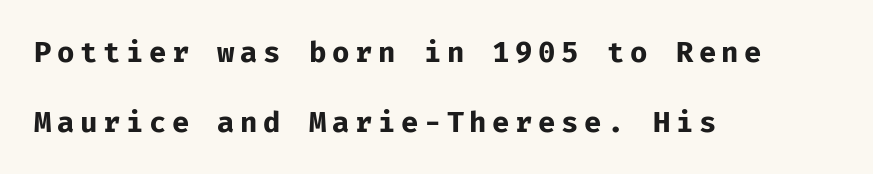
{"serif": "no", "italic": "no", "bold": "yes", "weight": "bold", "width": "normal", "stroke_contrast": "low", "x_height": "medium", "monospaced": "yes", "underline": "no", "align": "left", "line_spacing": "loose", "line_spacing_ratio": 2.41, "glyph_px": 29}
